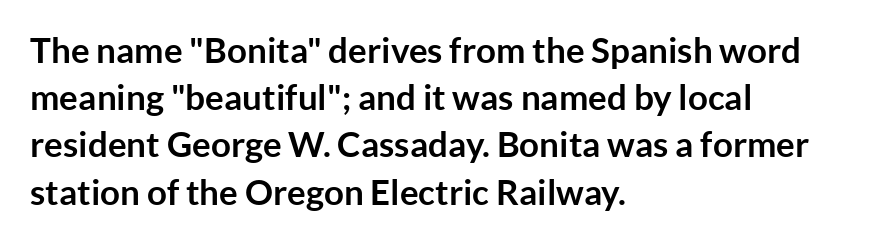
The image shows 35 px semibold sans-serif type, upright; set left-aligned, normal line spacing (1.35x), normal letter spacing, not underlined; low stroke contrast and a medium x-height.
